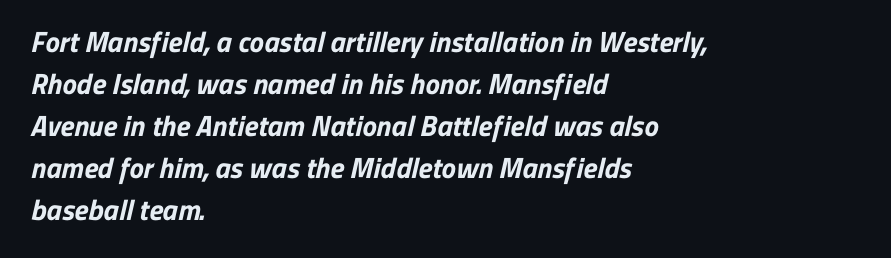
A sans-serif font was chosen for this passage. Strokes here are thick enough to call this a true bold. Vertical spacing — default. These lines stack with their left ends in a neat column. A typesetter would call this zero additional tracking.
